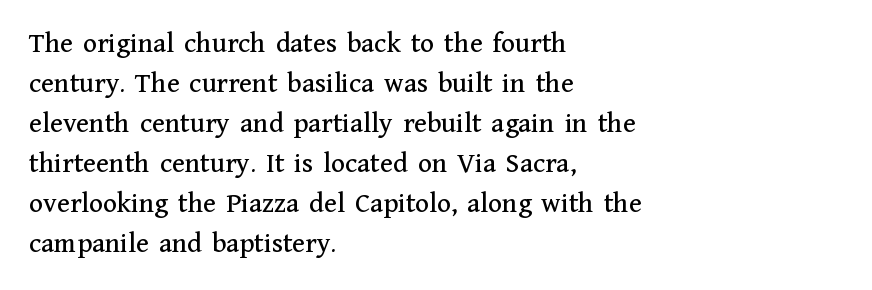
The rendering uses natural spacing where letterforms have individual widths. The glyphs are unaccompanied by any horizontal stroke below them. One glance says typical: line gaps are just what's usual. I'd call this a serif setting — the letters wear small feet.
